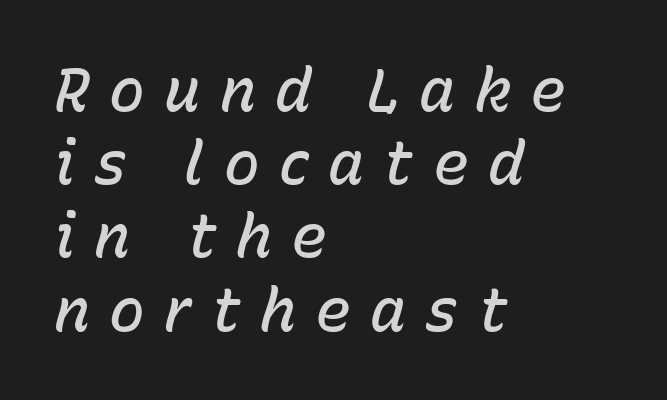
Q: Is the text bold? A: Semi-bold.
Q: Is the text italic (slanted)? A: Yes, it leans right by about 15 degrees.
Q: Is the text underlined? A: No.
Q: How is the paragraph aligned? A: Left-aligned.
Q: Is the spacing between letters normal or unusually wide? A: Unusually wide.
Q: Width (condensed, normal, or wide)? A: Normal.
Q: Stroke contrast? A: Low.
Q: x-height? A: Medium.
Q: Monospaced? A: No.
